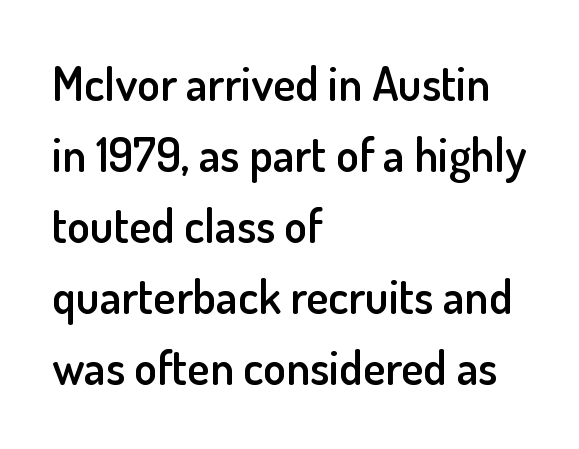
{"serif": "no", "italic": "no", "bold": "semi", "weight": "semibold", "width": "normal", "stroke_contrast": "low", "x_height": "small", "monospaced": "no", "underline": "no", "align": "left", "line_spacing": "normal", "line_spacing_ratio": 1.51, "letter_spacing": "normal", "letter_spacing_em": 0.0, "glyph_px": 47}
